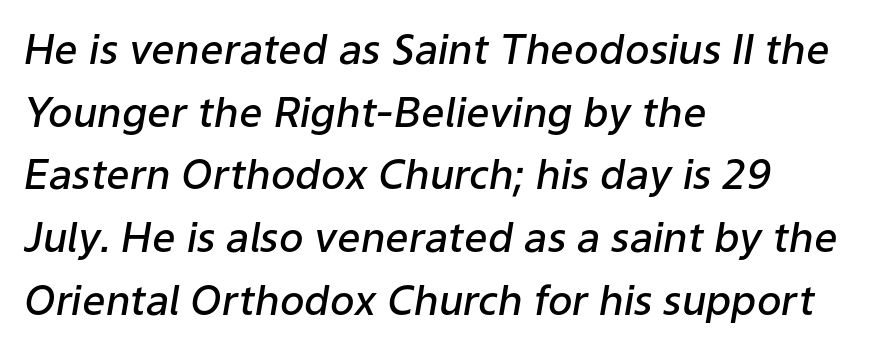
{"italic": "yes", "lean": "right", "slant_degrees": 9, "bold": "semi", "weight": "semibold", "width": "normal", "stroke_contrast": "low", "x_height": "medium", "monospaced": "no", "underline": "no", "align": "left", "line_spacing": "normal", "line_spacing_ratio": 1.53, "letter_spacing": "normal", "letter_spacing_em": 0.0, "glyph_px": 41}
